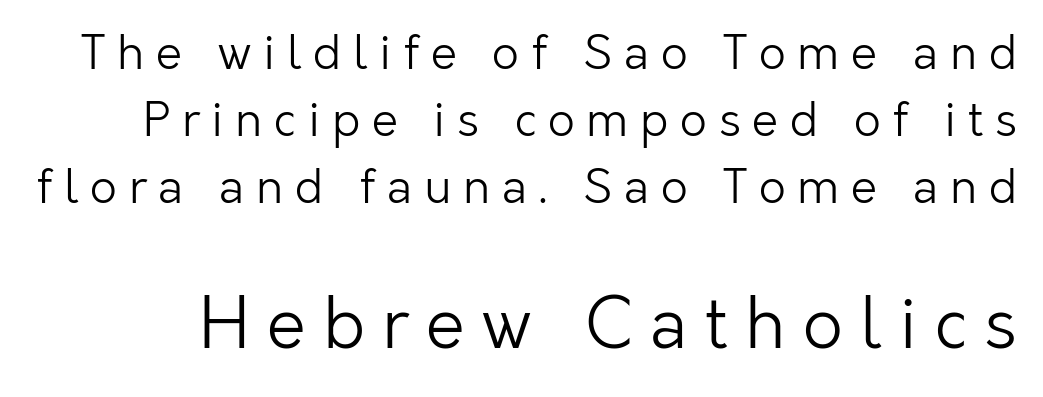
{"serif": "no", "italic": "no", "bold": "no", "weight": "light", "width": "normal", "stroke_contrast": "low", "x_height": "medium", "monospaced": "no", "underline": "no", "line_spacing": "normal", "line_spacing_ratio": 1.43, "letter_spacing": "wide", "letter_spacing_em": 0.25, "larger_block": "second", "size_ratio": 1.49, "glyph_px": 70}
